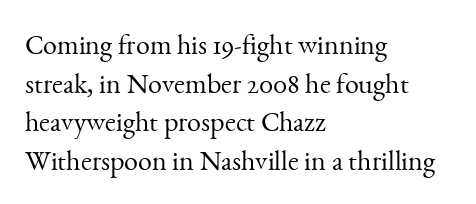
The image shows 28 px light serif type, upright; set left-aligned, normal line spacing (1.38x), normal letter spacing, not underlined; medium stroke contrast and a small x-height.
